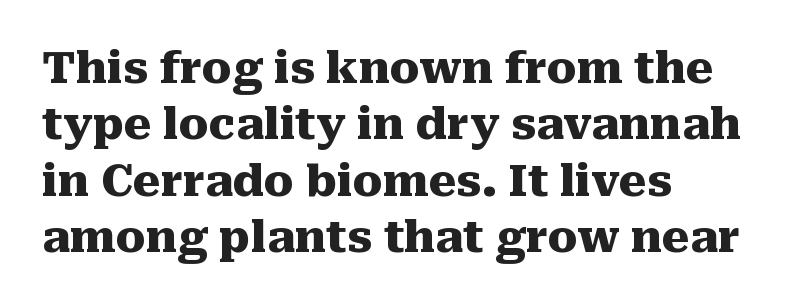
Q: Is the text bold? A: Yes.
Q: Is the text italic (slanted)? A: No, it is upright.
Q: Is the typeface a serif or a sans-serif typeface? A: Serif.
Q: Is the text underlined? A: No.
Q: How is the paragraph aligned? A: Left-aligned.
Q: Is the spacing between letters normal or unusually wide? A: Normal.
Q: Is the spacing between lines tight, normal or loose? A: Normal.
Q: Width (condensed, normal, or wide)? A: Normal.
Q: Stroke contrast? A: Medium.
Q: x-height? A: Medium.
Q: Monospaced? A: No.
